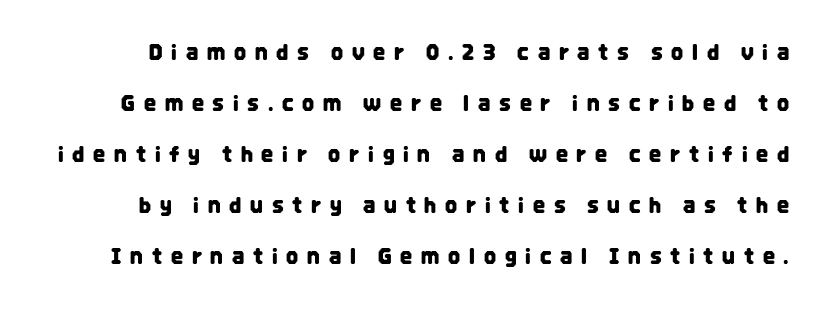
The image shows 21 px text type, upright; set loose line spacing (2.43x), unusually wide letter spacing (+0.42 em), not underlined.
